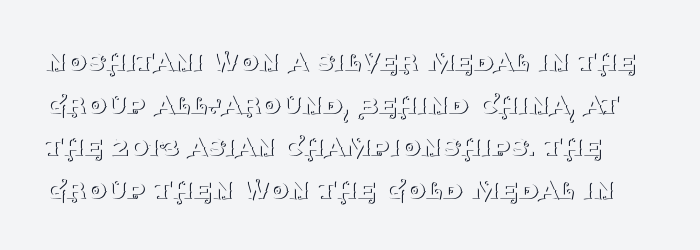
The image shows 32 px thin serif type, upright; set normal line spacing (1.33x), normal letter spacing, not underlined; medium stroke contrast and a large x-height.
